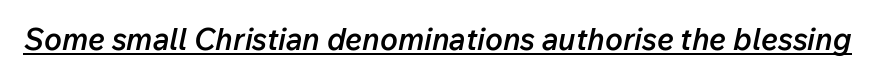
The image shows 30 px semibold type, italic (leaning right); set normal letter spacing, underlined; low stroke contrast and a medium x-height.
